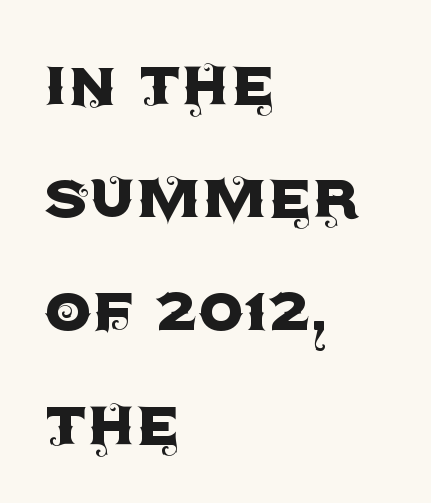
The image shows 76 px sans-serif type, upright; set left-aligned, normal line spacing (1.49x), normal letter spacing, not underlined; a large x-height.
